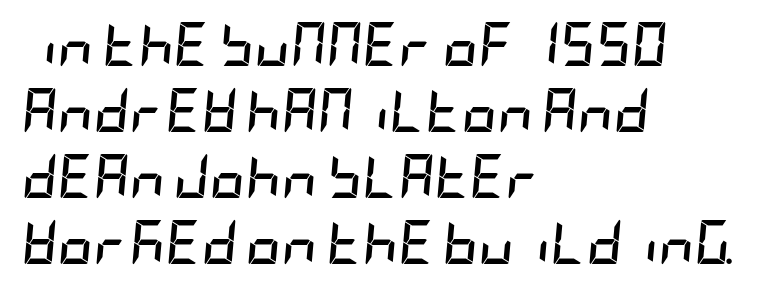
Q: Is the text bold? A: Yes.
Q: Is the text italic (slanted)? A: Yes, it leans right by about 5 degrees.
Q: Is the text underlined? A: No.
Q: How is the paragraph aligned? A: Left-aligned.
Q: Is the spacing between letters normal or unusually wide? A: Normal.
Q: Is the spacing between lines tight, normal or loose? A: Normal.
Q: Width (condensed, normal, or wide)? A: Condensed.
Q: Stroke contrast? A: Low.
Q: x-height? A: Large.
